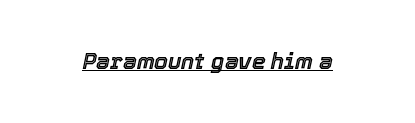
{"italic": "yes", "lean": "right", "slant_degrees": 12, "underline": "yes", "letter_spacing": "normal", "letter_spacing_em": 0.0, "glyph_px": 22}
